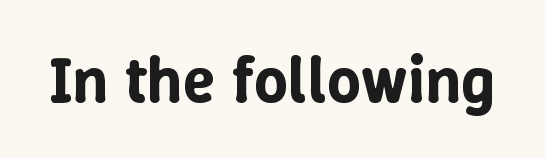
Q: Is the text italic (slanted)? A: No, it is upright.
Q: Is the text underlined? A: No.
Q: Is the spacing between letters normal or unusually wide? A: Normal.
Q: Width (condensed, normal, or wide)? A: Normal.
Q: Stroke contrast? A: Low.
Q: x-height? A: Medium.
Q: Monospaced? A: No.
